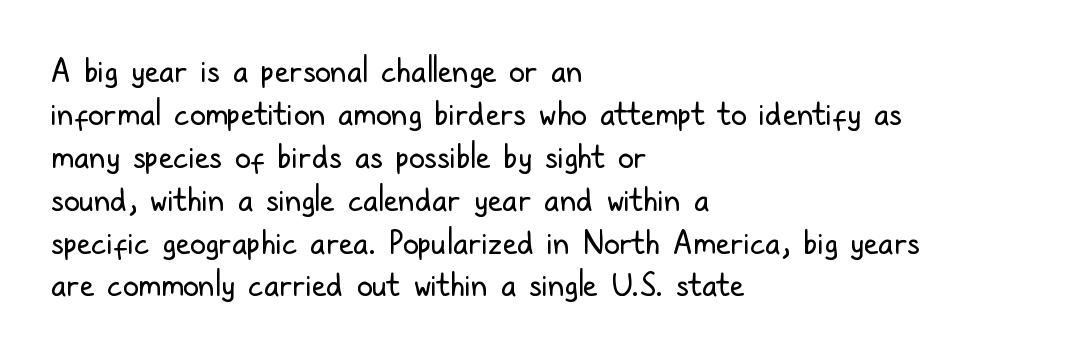
This sample has the flowing, uneven cadence of proportional lettering. Is this a sans? Yes — the strokes have no serifs. A classic flush-left, rag-right setting is used for this passage. Words float on clear page, feet unadorned. Spacing between characters is what you'd get straight out of the box.
